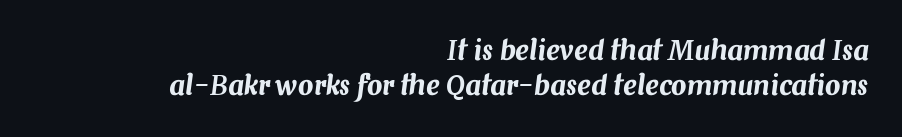
The image shows 27 px text type, italic (leaning right); set right-aligned, normal line spacing (1.3x), normal letter spacing, not underlined.
